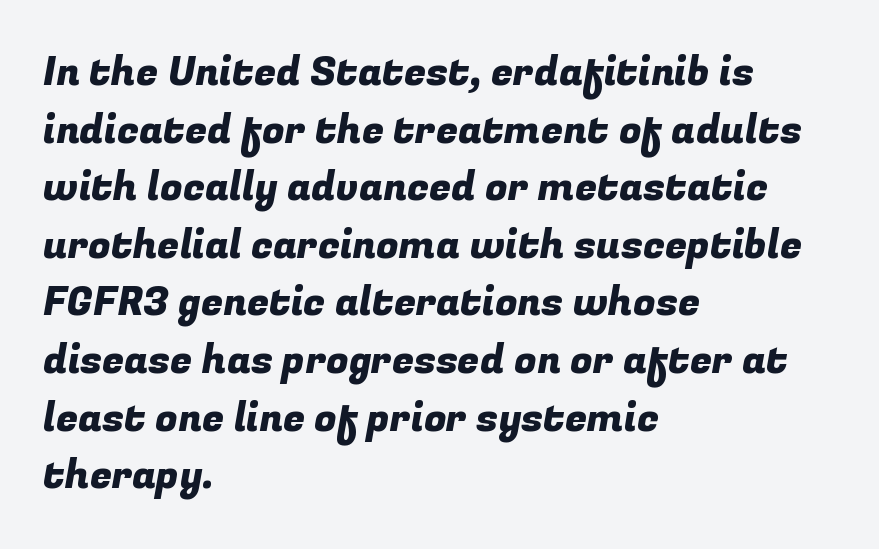
The image shows 40 px sans-serif type; set left-aligned, normal line spacing (1.44x), normal letter spacing, not underlined; low stroke contrast and a medium x-height.
